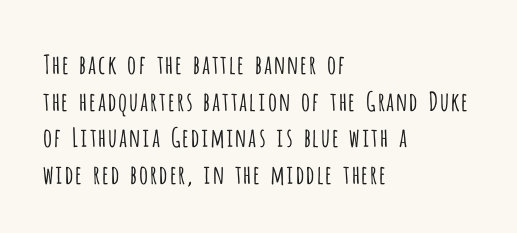
In CSS terms this would be text-align: left. The words here are not underlined. The font is comparable to plain body text, perhaps lighter. Every character sits straight up, as roman type does. The vertical gap from one line to the next is medium. Compared with typical body copy, the letter spacing here is the same.
